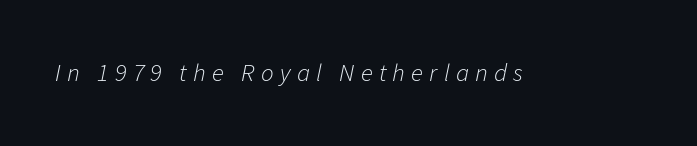
Designer's note — italics engaged. Tracking here is generous; glyphs stand well apart from one another. Think standard paragraph weight, or any step lighter than that. Unmarked baselines from the first word to the last.
